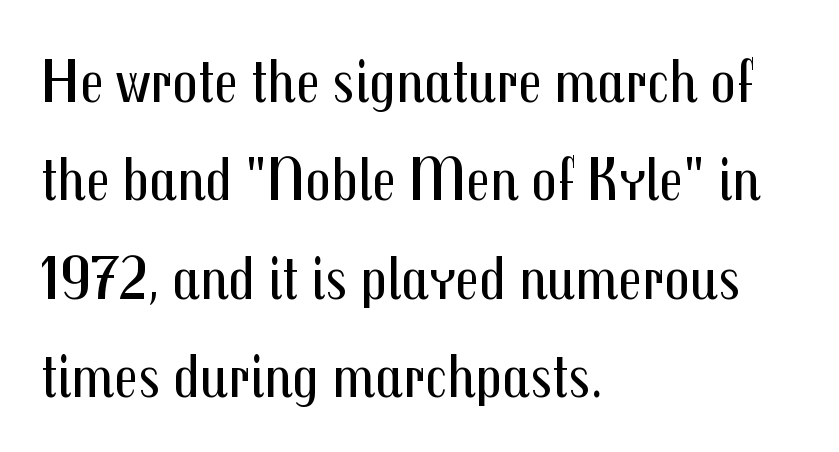
The image shows 63 px regular-weight, condensed sans-serif type, upright; set left-aligned, normal line spacing (1.56x), normal letter spacing, not underlined; medium stroke contrast and a medium x-height.
